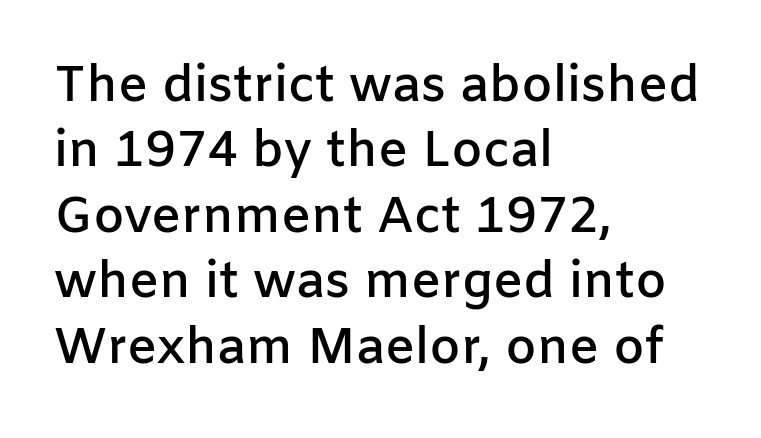
The line-height multiplier appears to be the usual default. The lettering stays uniformly vertical, giving the passage a roman look. Nope, no serifs anywhere on these letters. Horizontally, the lines are justified to the leading edge only. Unmarked baselines from the first word to the last.
